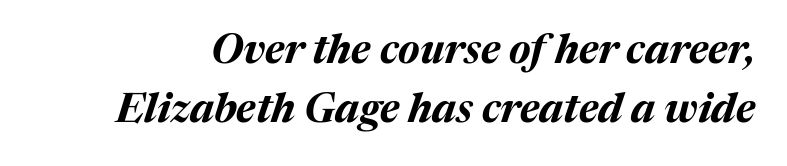
{"italic": "yes", "lean": "right", "slant_degrees": 17, "bold": "yes", "weight": "bold", "width": "normal", "stroke_contrast": "medium", "x_height": "medium", "monospaced": "no", "underline": "no", "line_spacing": "normal", "line_spacing_ratio": 1.45, "letter_spacing": "normal", "letter_spacing_em": 0.0, "glyph_px": 41}
